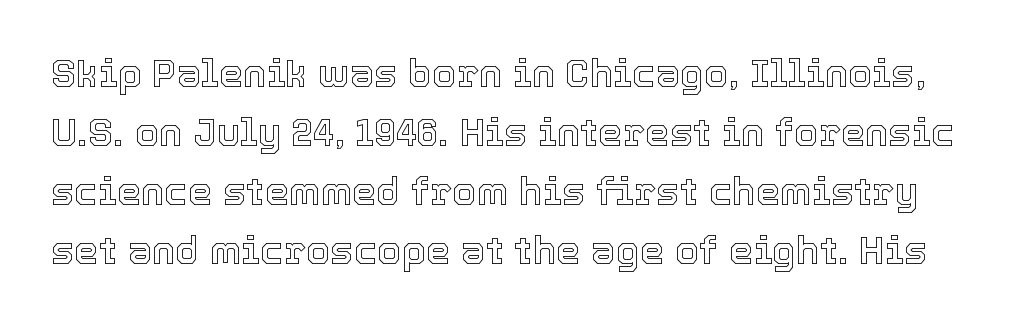
Q: Is the text italic (slanted)? A: No, it is upright.
Q: Is the text underlined? A: No.
Q: Is the spacing between letters normal or unusually wide? A: Normal.
Q: Is the spacing between lines tight, normal or loose? A: Normal.
Q: Width (condensed, normal, or wide)? A: Normal.
Q: x-height? A: Medium.
Q: Monospaced? A: No.
